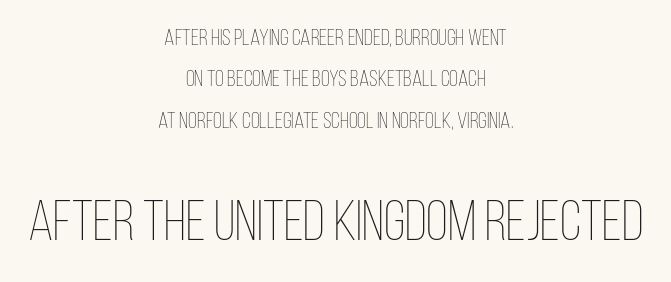
{"italic": "no", "bold": "no", "weight": "thin", "width": "condensed", "stroke_contrast": "low", "x_height": "large", "monospaced": "no", "underline": "no", "align": "center", "line_spacing_ratio": 1.8, "letter_spacing": "normal", "letter_spacing_em": 0.0, "larger_block": "second", "size_ratio": 2.48, "glyph_px": 57}
